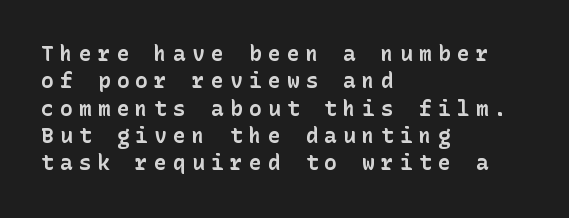
The image shows 21 px bold type, upright; set left-aligned, normal line spacing (1.3x), unusually wide letter spacing (+0.3 em), not underlined.
